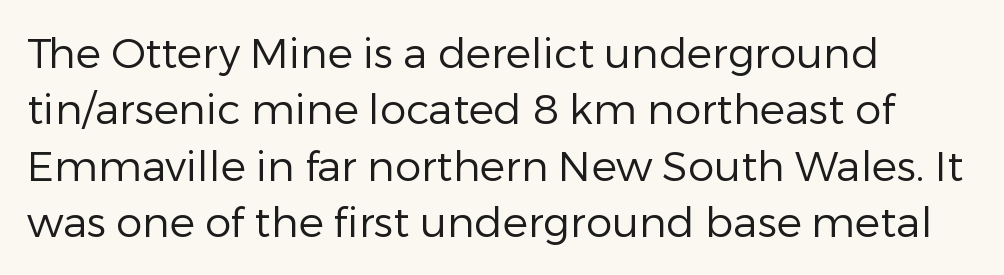
Q: Is the text bold? A: No.
Q: Is the text italic (slanted)? A: No, it is upright.
Q: Is the typeface a serif or a sans-serif typeface? A: Sans-serif.
Q: Is the text underlined? A: No.
Q: How is the paragraph aligned? A: Left-aligned.
Q: Is the spacing between letters normal or unusually wide? A: Normal.
Q: Is the spacing between lines tight, normal or loose? A: Normal.
Q: Width (condensed, normal, or wide)? A: Normal.
Q: Stroke contrast? A: Low.
Q: x-height? A: Medium.
Q: Monospaced? A: No.
